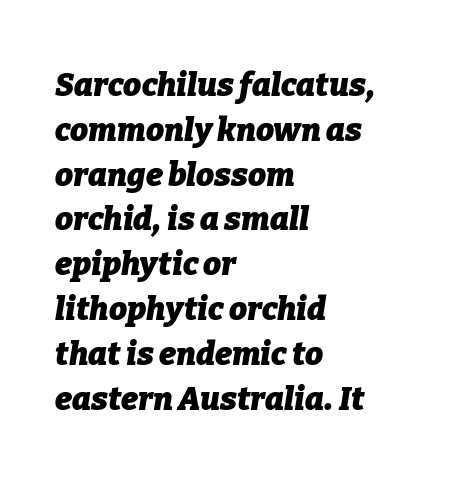
The image shows 32 px heavy type, italic (leaning right); set left-aligned, normal line spacing (1.4x), normal letter spacing, not underlined; low stroke contrast and a medium x-height.
